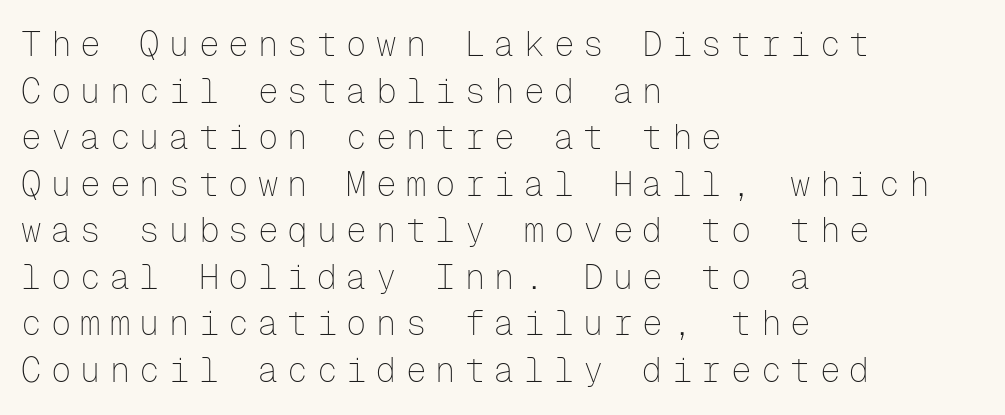
{"serif": "no", "italic": "no", "bold": "no", "weight": "thin", "width": "normal", "stroke_contrast": "low", "x_height": "medium", "monospaced": "yes", "underline": "no", "align": "left", "line_spacing": "normal", "line_spacing_ratio": 1.37, "letter_spacing": "wide", "letter_spacing_em": 0.27, "glyph_px": 34}
